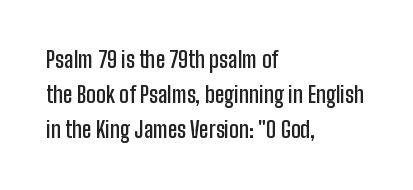
Q: Is the text bold? A: Semi-bold.
Q: Is the text italic (slanted)? A: No, it is upright.
Q: Is the text underlined? A: No.
Q: How is the paragraph aligned? A: Left-aligned.
Q: Is the spacing between letters normal or unusually wide? A: Normal.
Q: Is the spacing between lines tight, normal or loose? A: Normal.
